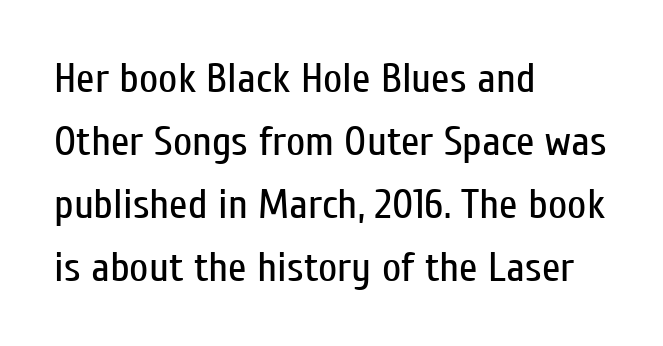
{"serif": "no", "italic": "no", "bold": "no", "weight": "regular", "width": "condensed", "stroke_contrast": "low", "x_height": "medium", "monospaced": "no", "underline": "no", "align": "left", "line_spacing": "normal", "line_spacing_ratio": 1.5, "letter_spacing": "normal", "letter_spacing_em": 0.0, "glyph_px": 42}
